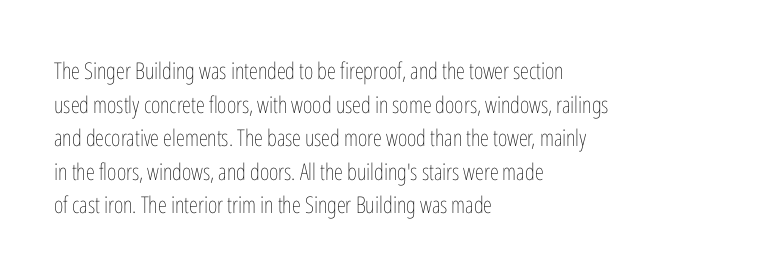
{"italic": "no", "bold": "no", "underline": "no", "align": "left", "line_spacing": "normal", "line_spacing_ratio": 1.46, "letter_spacing": "normal", "letter_spacing_em": 0.0, "glyph_px": 23}
